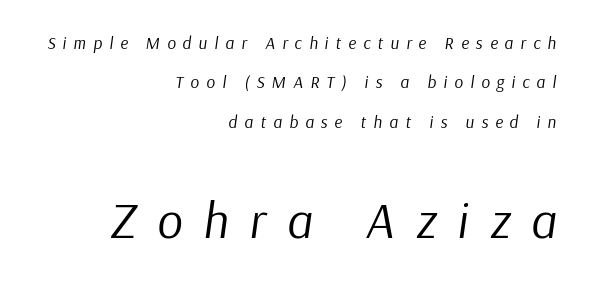
The image shows 50 px regular-weight type, italic (leaning right); set right-aligned, loose line spacing (2.32x), unusually wide letter spacing (+0.42 em), not underlined; the second (bottom) block is 2.94x larger; low stroke contrast and a medium x-height.
